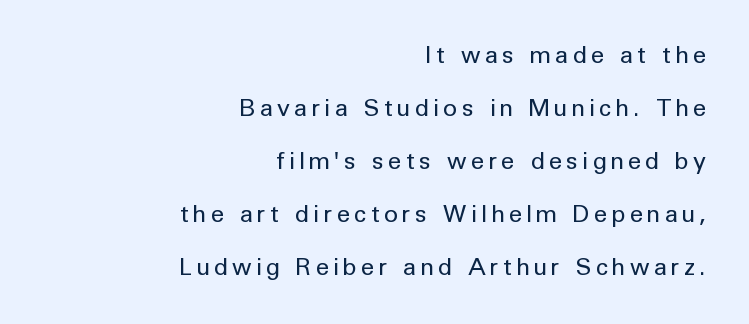
The image shows 24 px text type, upright; set right-aligned, loose line spacing (2.21x), not underlined.
